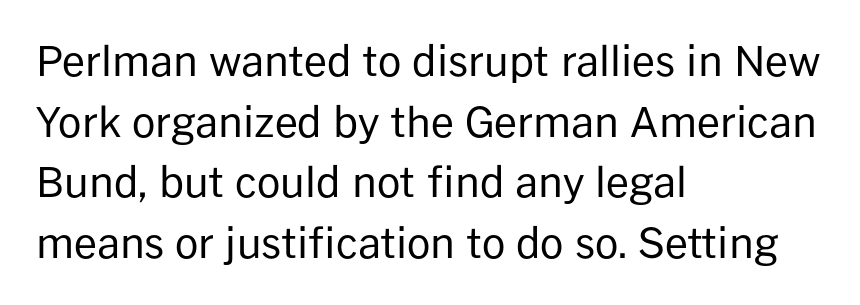
Has an underline been added? It has not. Does the copy run flush right? No — it runs flush left. Do the characters align in a grid? No, the font is proportional. The gaps between neighbouring characters are ordinary and unremarkable. Unlike italic type, these characters show no tilt at all. Think standard paragraph weight, or any step lighter than that.
